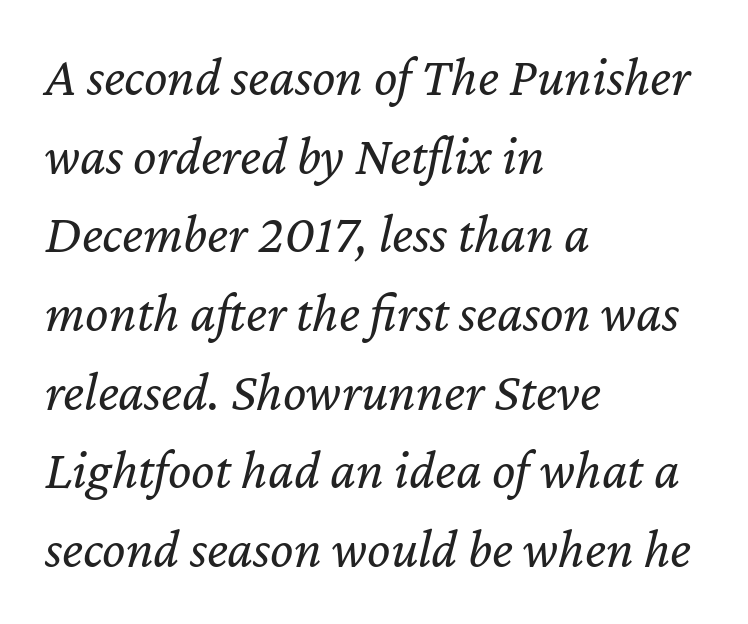
Q: Is the text bold? A: No.
Q: Is the text italic (slanted)? A: Yes, it leans right by about 12 degrees.
Q: Is the text underlined? A: No.
Q: How is the paragraph aligned? A: Left-aligned.
Q: Is the spacing between letters normal or unusually wide? A: Normal.
Q: Is the spacing between lines tight, normal or loose? A: Normal.
Q: Width (condensed, normal, or wide)? A: Normal.
Q: Stroke contrast? A: Low.
Q: x-height? A: Medium.
Q: Monospaced? A: No.
